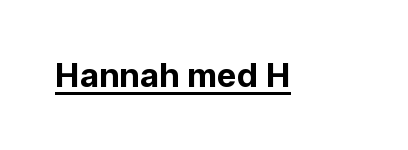
The image shows 33 px bold sans-serif type, upright; set normal letter spacing, underlined; low stroke contrast and a medium x-height.
